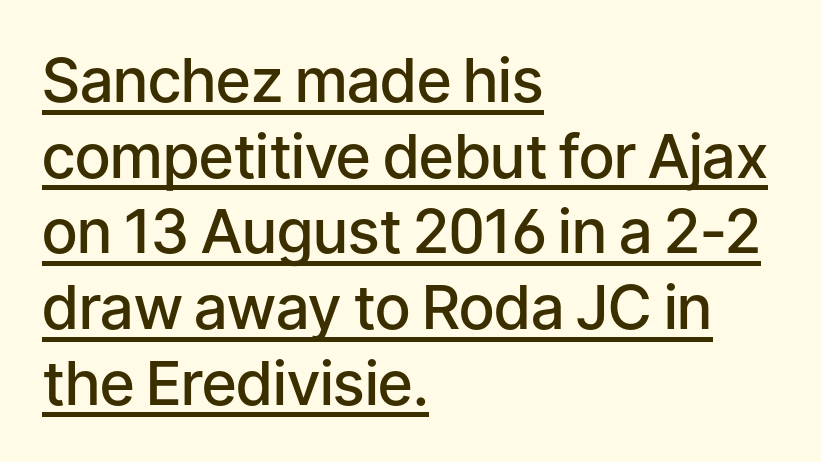
{"serif": "no", "italic": "no", "bold": "semi", "weight": "semibold", "width": "normal", "stroke_contrast": "low", "x_height": "medium", "monospaced": "no", "underline": "yes", "align": "left", "line_spacing_ratio": 1.24, "letter_spacing": "normal", "letter_spacing_em": 0.0, "glyph_px": 61}
